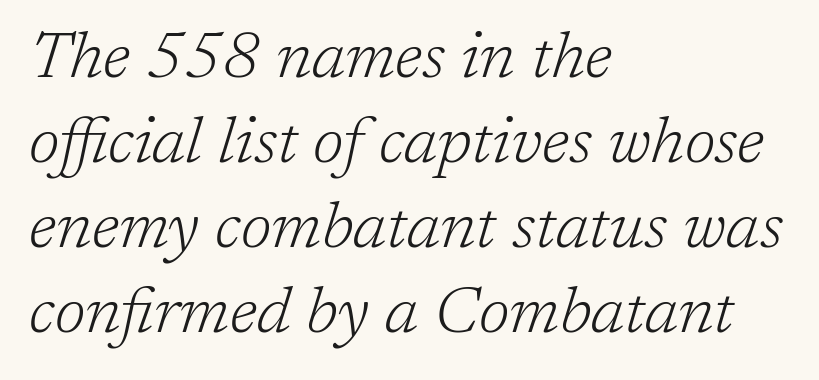
The image shows 65 px light serif type, italic (leaning right); set left-aligned, normal line spacing (1.31x), normal letter spacing, not underlined; low stroke contrast and a medium x-height.
